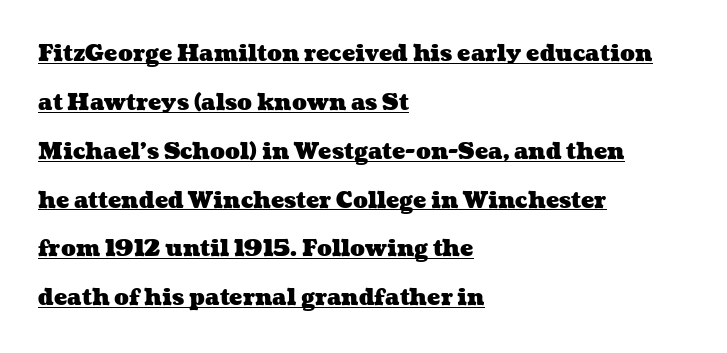
{"bold": "yes", "underline": "yes", "align": "left", "line_spacing": "loose", "line_spacing_ratio": 2.22, "letter_spacing": "normal", "letter_spacing_em": 0.0, "glyph_px": 22}
